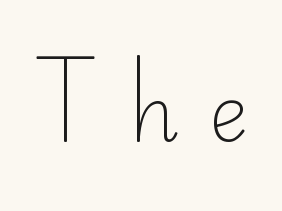
The image shows 76 px light sans-serif type, upright; set unusually wide letter spacing (+0.41 em), not underlined; low stroke contrast and a small x-height.
